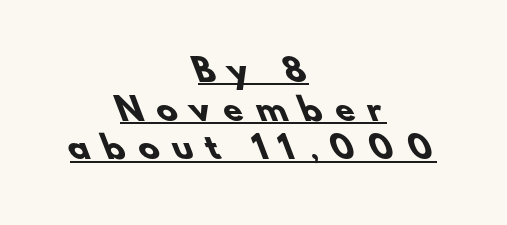
{"serif": "no", "bold": "yes", "weight": "heavy", "width": "normal", "stroke_contrast": "low", "x_height": "small", "monospaced": "no", "underline": "yes", "align": "center", "line_spacing": "normal", "line_spacing_ratio": 1.25, "letter_spacing": "wide", "letter_spacing_em": 0.44, "glyph_px": 31}
